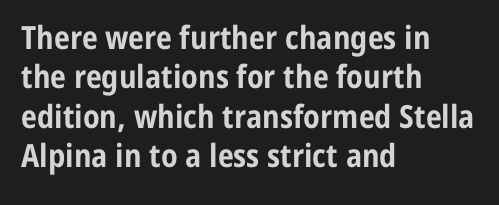
{"serif": "no", "italic": "no", "bold": "yes", "weight": "bold", "width": "condensed", "stroke_contrast": "low", "x_height": "medium", "monospaced": "no", "underline": "no", "align": "left", "line_spacing_ratio": 1.23, "letter_spacing": "normal", "letter_spacing_em": 0.0, "glyph_px": 32}
